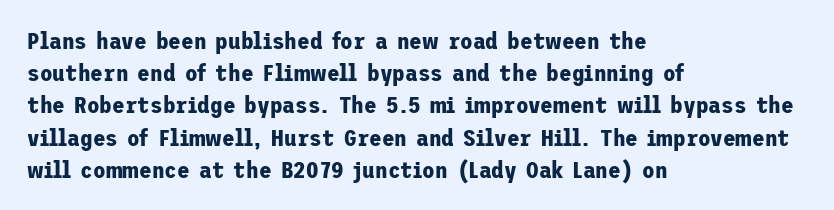
The image shows 23 px bold type, upright; set left-aligned, normal line spacing (1.4x), normal letter spacing, not underlined.
